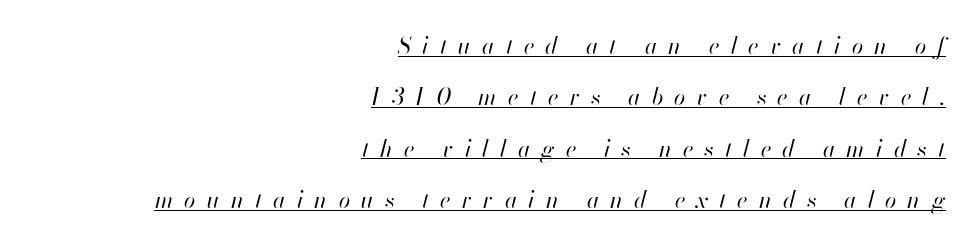
Q: Is the text bold? A: No.
Q: Is the text italic (slanted)? A: Yes, it leans right by about 13 degrees.
Q: Is the text underlined? A: Yes.
Q: How is the paragraph aligned? A: Right-aligned.
Q: Is the spacing between letters normal or unusually wide? A: Unusually wide.
Q: Is the spacing between lines tight, normal or loose? A: Loose.
